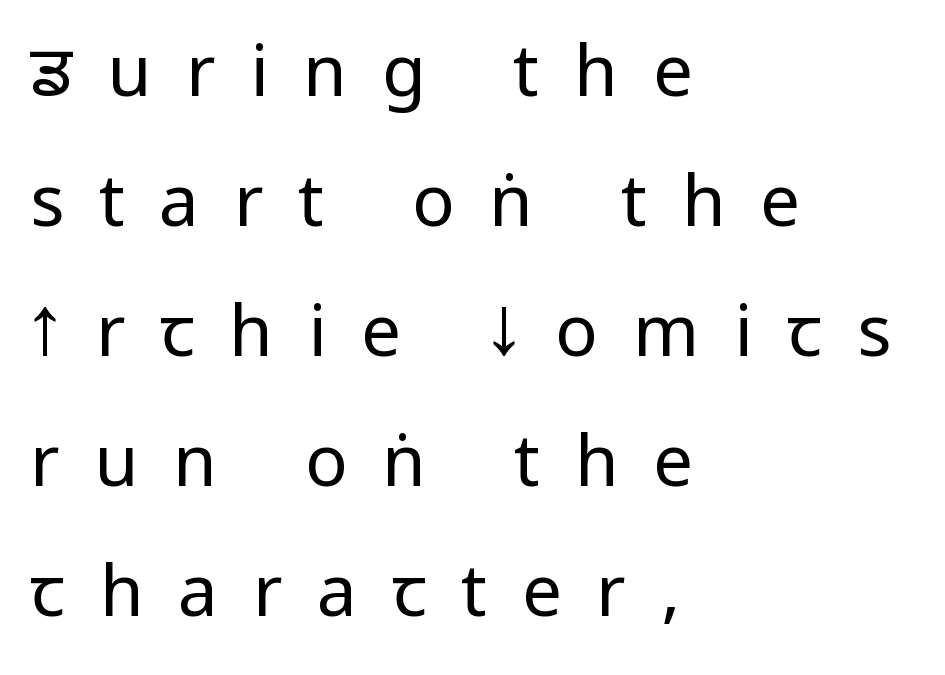
Q: Is the text bold? A: No.
Q: Is the text italic (slanted)? A: No, it is upright.
Q: Is the typeface a serif or a sans-serif typeface? A: Sans-serif.
Q: Is the text underlined? A: No.
Q: How is the paragraph aligned? A: Left-aligned.
Q: Is the spacing between letters normal or unusually wide? A: Unusually wide.
Q: Width (condensed, normal, or wide)? A: Condensed.
Q: Stroke contrast? A: Low.
Q: x-height? A: Large.
Q: Monospaced? A: No.
